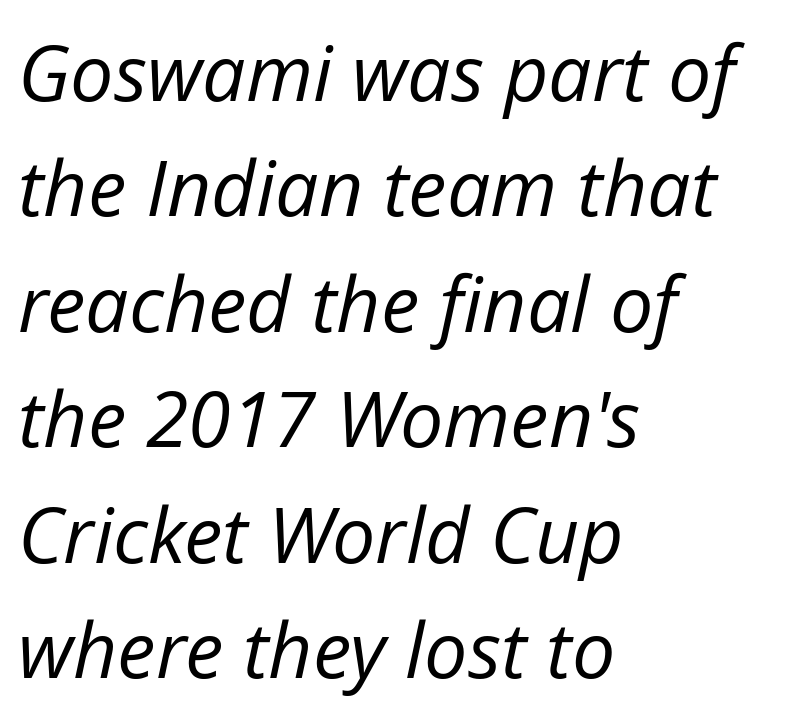
The image shows 77 px regular-weight type, italic (leaning right); set left-aligned, normal line spacing (1.5x), normal letter spacing, not underlined; low stroke contrast and a medium x-height.
